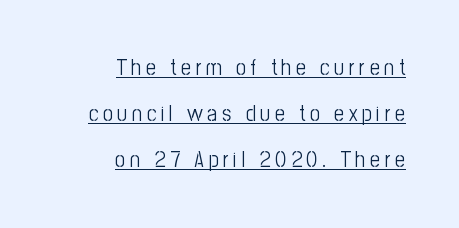
The image shows 22 px text type, upright; set right-aligned, loose line spacing (2.09x), unusually wide letter spacing (+0.21 em), underlined.
